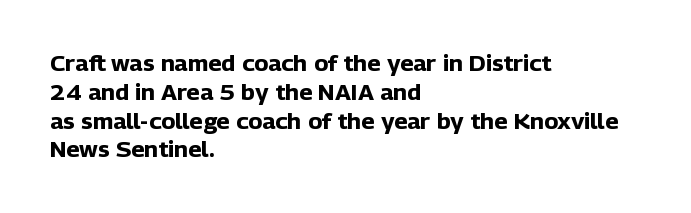
Leftover space on each line is placed entirely after the last word. The baseline area is clear. Tracking value appears to be zero — textbook default spacing. Is the type bold? Yes — the strokes are clearly thick and heavy.
